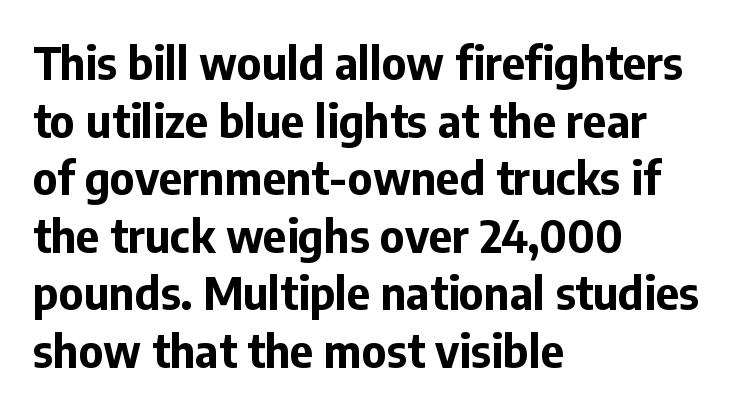
Line spacing here is normal. The glyphs are unaccompanied by any horizontal stroke below them. Is the letter spacing exaggerated? No — it looks like the ordinary default. The compositor pushed each line to the left boundary.
